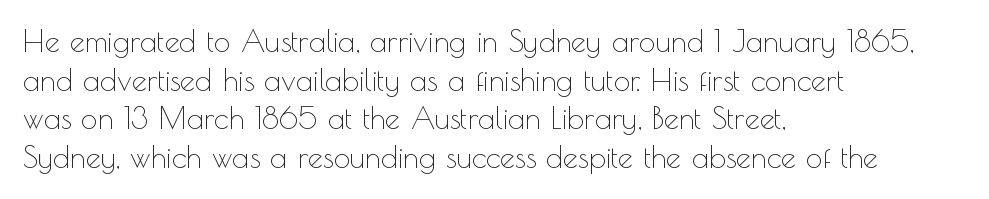
The image shows 30 px thin sans-serif type, upright; set left-aligned, normal line spacing (1.29x), normal letter spacing, not underlined; a small x-height.
